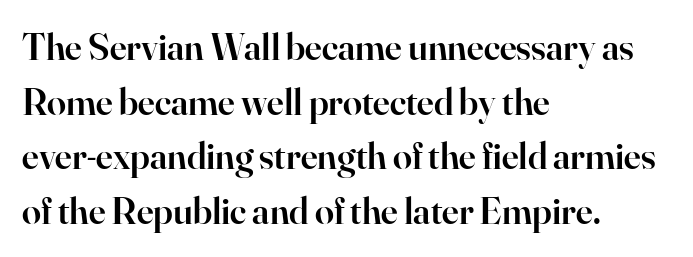
These lines are set flush left with a ragged right edge. A typesetter would call this leading conventional body-copy spacing. Decoration check: the copy has no underline. Ordinary non-slanted type is in use. Students, this is semibold: more ink than regular, less than bold.
